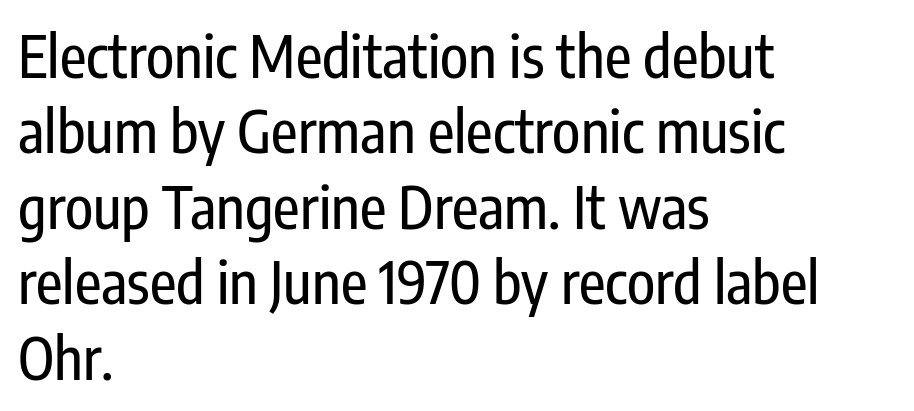
{"serif": "no", "italic": "no", "width": "condensed", "stroke_contrast": "low", "x_height": "medium", "monospaced": "no", "underline": "no", "align": "left", "line_spacing": "normal", "line_spacing_ratio": 1.3, "letter_spacing": "normal", "letter_spacing_em": 0.0, "glyph_px": 58}
